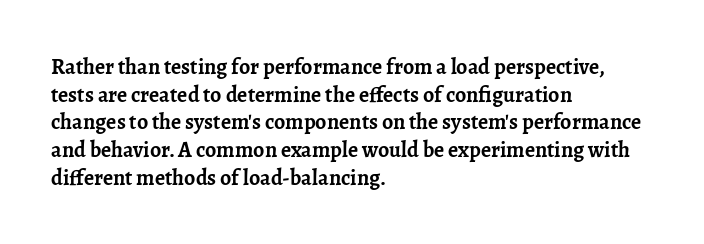
Q: Is the text bold? A: Yes.
Q: Is the text italic (slanted)? A: No, it is upright.
Q: Is the text underlined? A: No.
Q: How is the paragraph aligned? A: Left-aligned.
Q: Is the spacing between letters normal or unusually wide? A: Normal.
Q: Is the spacing between lines tight, normal or loose? A: Normal.
